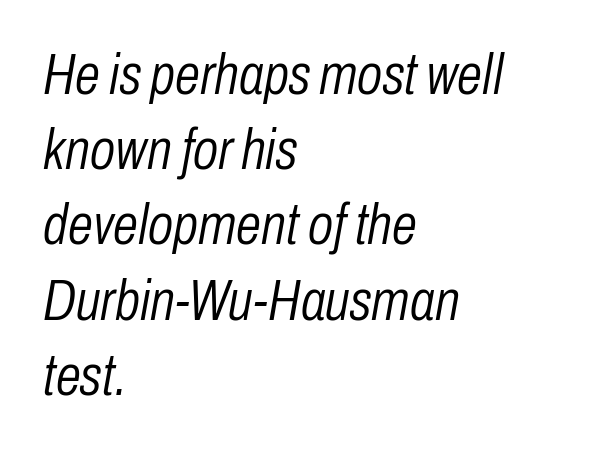
The image shows 57 px light, condensed type, italic (leaning right); set left-aligned, normal line spacing (1.32x), normal letter spacing, not underlined; low stroke contrast and a medium x-height.
